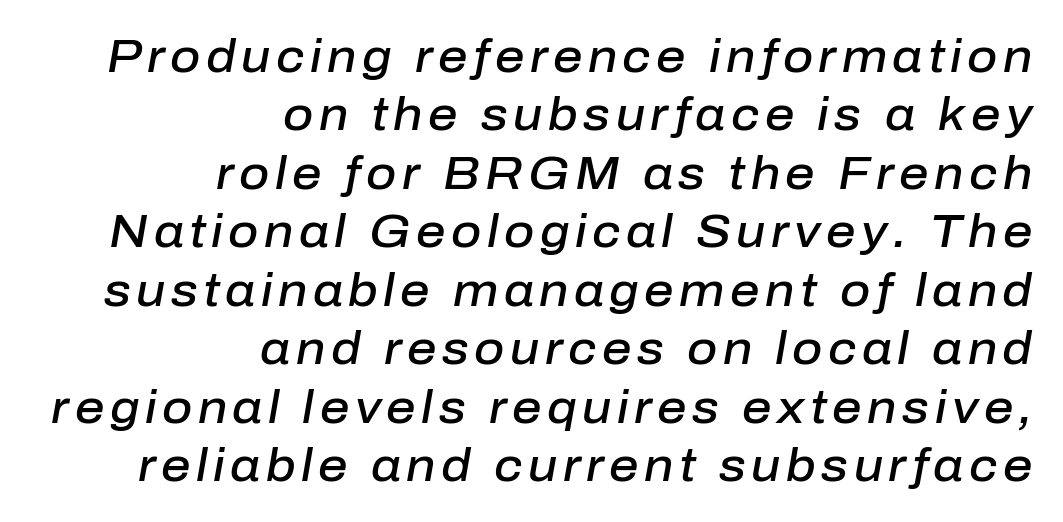
Q: Is the text bold? A: Semi-bold.
Q: Is the text italic (slanted)? A: Yes, it leans right by about 10 degrees.
Q: Is the text underlined? A: No.
Q: How is the paragraph aligned? A: Right-aligned.
Q: Is the spacing between lines tight, normal or loose? A: Normal.
Q: Width (condensed, normal, or wide)? A: Normal.
Q: Stroke contrast? A: Low.
Q: x-height? A: Medium.
Q: Monospaced? A: No.
